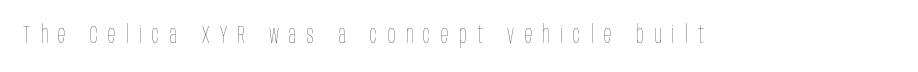
Q: Is the text bold? A: No.
Q: Is the text italic (slanted)? A: No, it is upright.
Q: Is the text underlined? A: No.
Q: Is the spacing between letters normal or unusually wide? A: Unusually wide.
